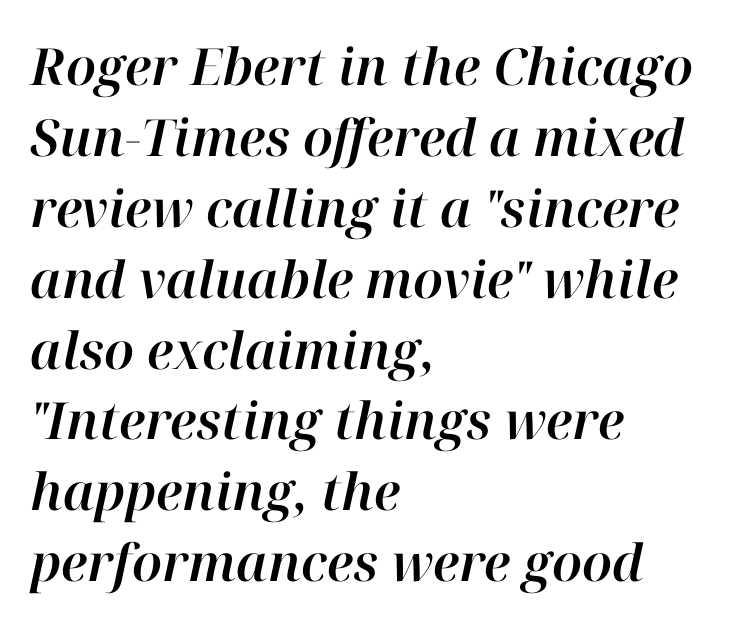
{"italic": "yes", "lean": "right", "slant_degrees": 12, "width": "normal", "stroke_contrast": "high", "x_height": "medium", "monospaced": "no", "underline": "no", "align": "left", "line_spacing": "normal", "line_spacing_ratio": 1.39, "letter_spacing": "normal", "letter_spacing_em": 0.0, "glyph_px": 51}
